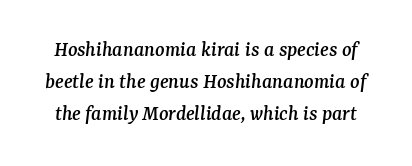
Q: Is the text italic (slanted)? A: Yes, it leans right by about 7 degrees.
Q: Is the text underlined? A: No.
Q: Is the spacing between letters normal or unusually wide? A: Normal.
Q: Is the spacing between lines tight, normal or loose? A: Normal.
